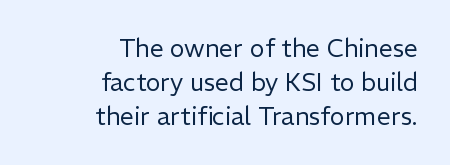
The image shows 25 px text type, upright; set right-aligned, normal line spacing (1.37x), normal letter spacing, not underlined.
